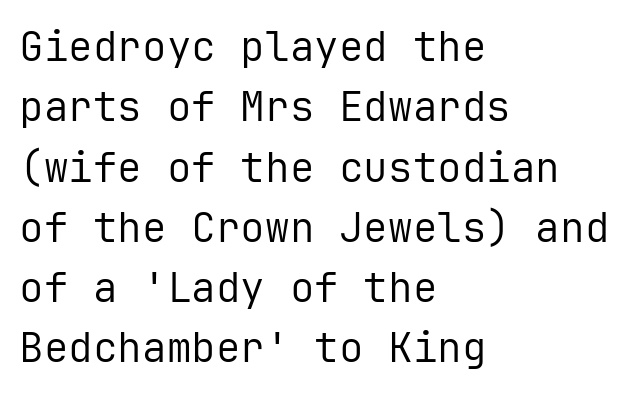
The font family rendered here belongs to the sans-serif group. This sample has the even, mechanical cadence of fixed-width lettering. Line starts are locked; line ends wander. Quick note: interline space is typical.
